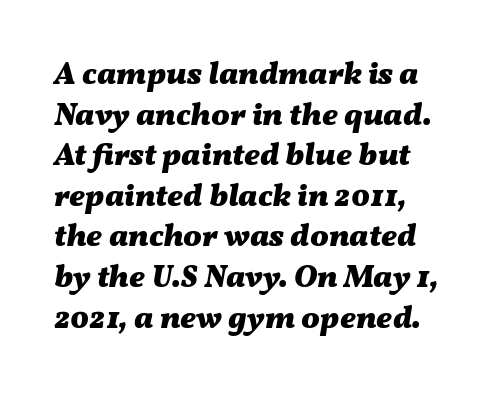
The horizontal fit of the characters is conventional and even. Rendered with sloped, italic letterforms. The paragraph shown leans on its left margin. Descenders hang freely into open space.
